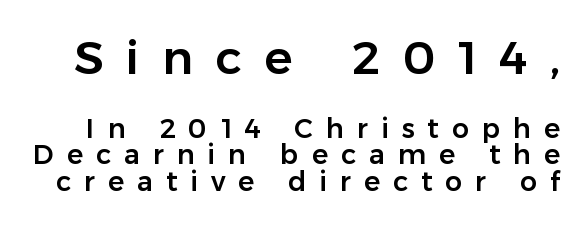
The image shows 47 px sans-serif type, upright; set tight line spacing (0.97x), unusually wide letter spacing (+0.48 em), not underlined; the first (top) block is 1.74x larger; low stroke contrast and a medium x-height.
